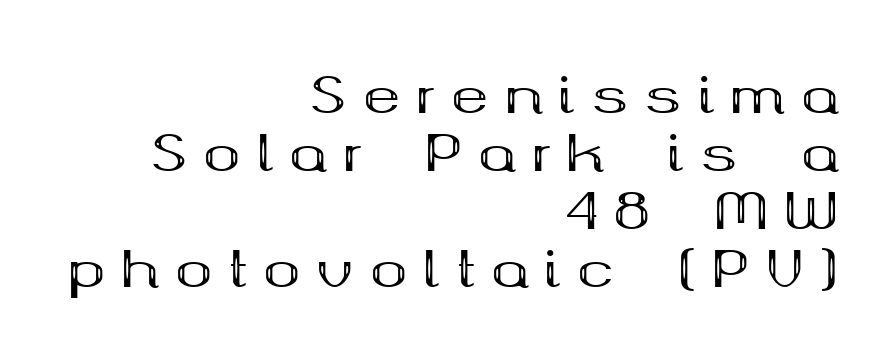
{"serif": "yes", "italic": "no", "bold": "yes", "weight": "bold", "width": "wide", "stroke_contrast": "medium", "x_height": "medium", "monospaced": "no", "underline": "no", "align": "right", "line_spacing_ratio": 1.16, "letter_spacing": "wide", "letter_spacing_em": 0.32, "glyph_px": 50}
